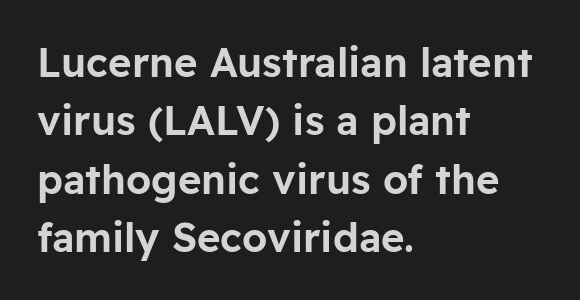
The image shows 40 px sans-serif type, upright; set left-aligned, normal line spacing (1.46x), normal letter spacing, not underlined; low stroke contrast and a medium x-height.
